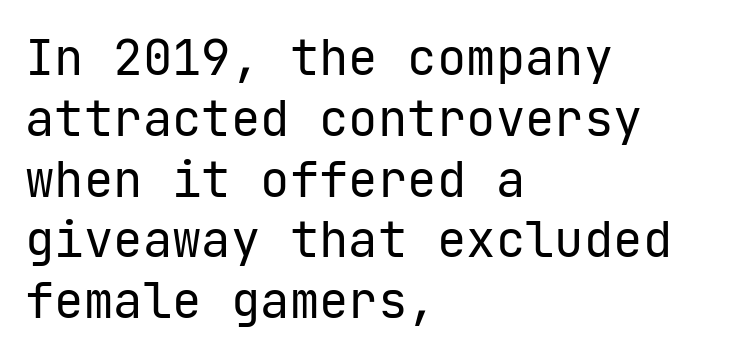
The image shows 49 px regular-weight sans-serif type, upright; set left-aligned, line spacing 1.24x, normal letter spacing, not underlined; low stroke contrast and a medium x-height.
